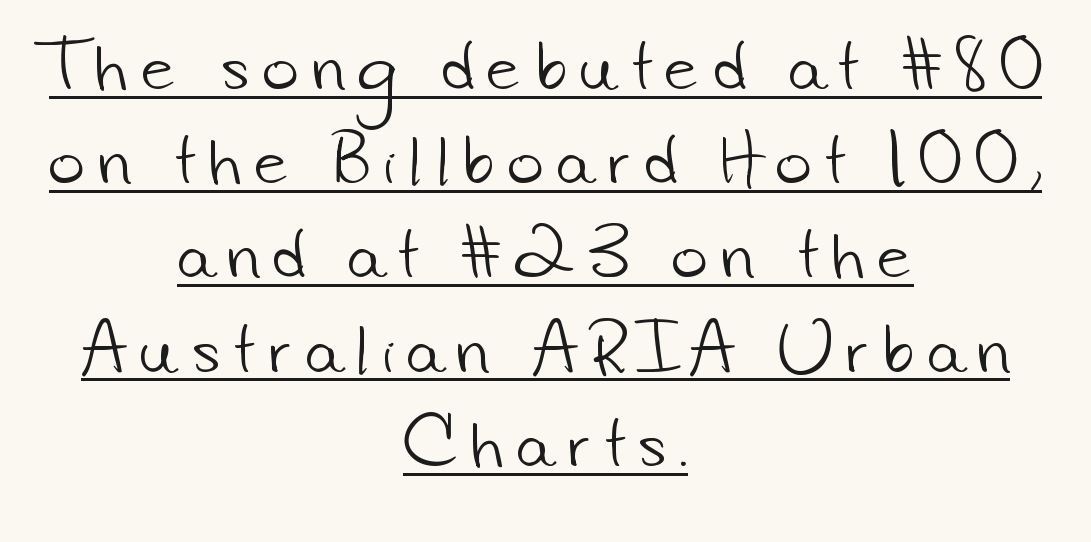
The passage shown is typeset with a sans-serif family. A baseline rule has been typeset under these characters. Honestly, the letter spacing is so wide it's the main thing you notice. The rendering uses a moderate line-height, typical for paragraphs. No extra ink here — the face is not bold.
